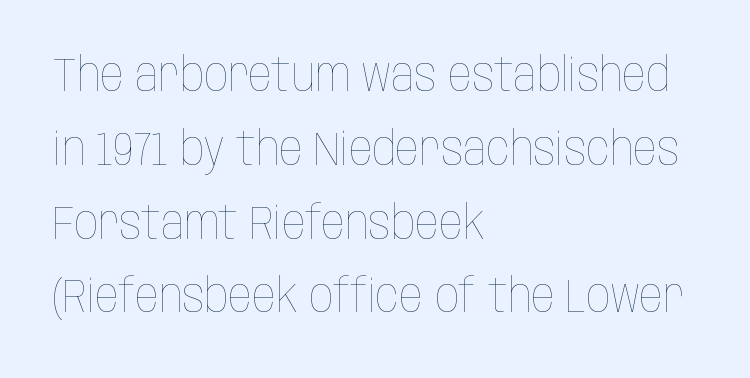
The passage shown is not underscored anywhere. Vertical spacing — default. If you drew a line through each stem, it would be perfectly vertical. The gaps between neighbouring characters are ordinary and unremarkable. Do the characters align in a grid? No, the font is proportional. Compared with a typical body face, this is equally light or lighter still.
